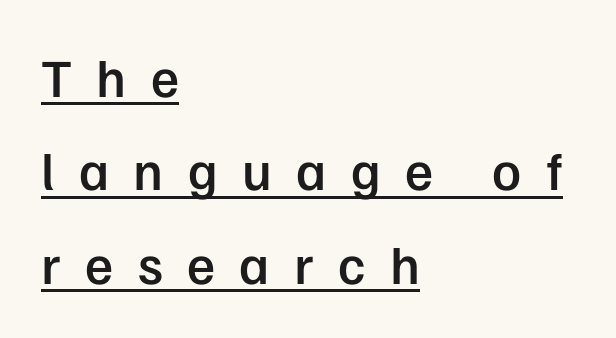
{"serif": "no", "italic": "no", "bold": "semi", "weight": "semibold", "width": "normal", "stroke_contrast": "low", "x_height": "medium", "monospaced": "no", "underline": "yes", "align": "left", "line_spacing_ratio": 1.73, "letter_spacing": "wide", "letter_spacing_em": 0.45, "glyph_px": 54}
